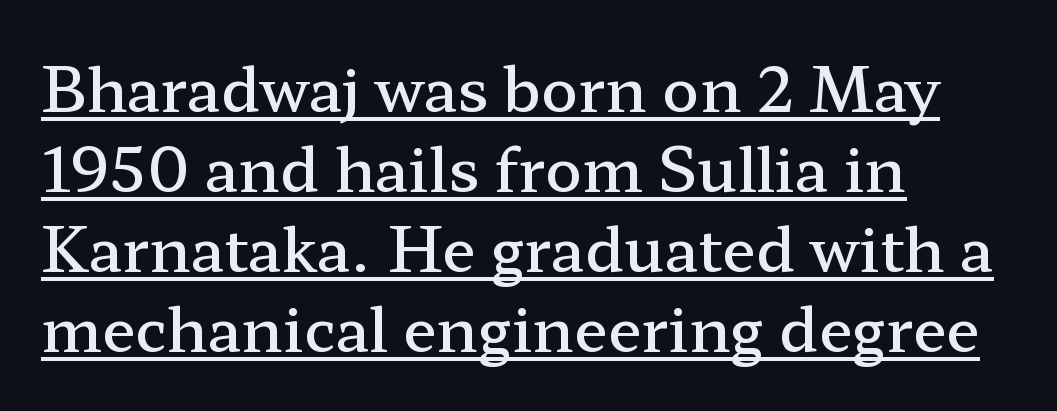
{"serif": "yes", "italic": "no", "bold": "semi", "weight": "semibold", "width": "wide", "stroke_contrast": "low", "x_height": "medium", "monospaced": "no", "underline": "yes", "align": "left", "line_spacing": "normal", "line_spacing_ratio": 1.31, "letter_spacing": "normal", "letter_spacing_em": 0.0, "glyph_px": 61}
